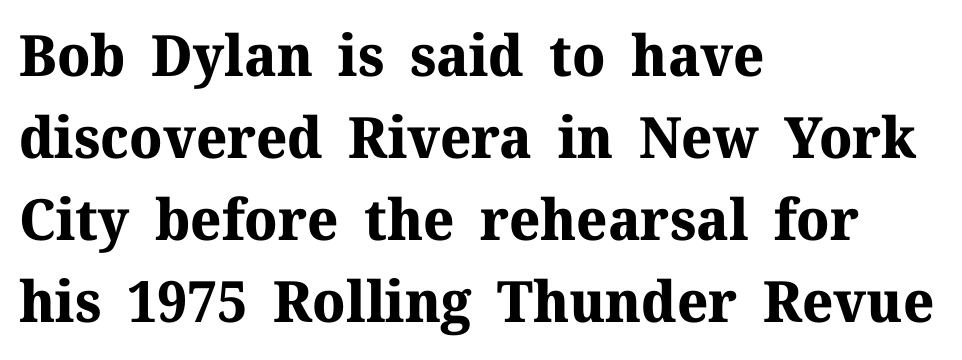
{"serif": "yes", "italic": "no", "bold": "yes", "weight": "bold", "width": "normal", "stroke_contrast": "medium", "x_height": "medium", "monospaced": "no", "underline": "no", "align": "left", "line_spacing": "normal", "line_spacing_ratio": 1.44, "letter_spacing": "normal", "letter_spacing_em": 0.0, "glyph_px": 57}
